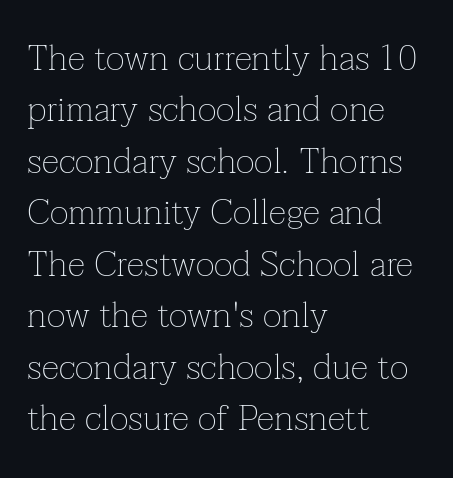
{"serif": "yes", "italic": "no", "bold": "no", "weight": "thin", "width": "normal", "stroke_contrast": "low", "x_height": "medium", "monospaced": "no", "underline": "no", "align": "left", "line_spacing": "normal", "line_spacing_ratio": 1.43, "letter_spacing": "normal", "letter_spacing_em": 0.0, "glyph_px": 36}
